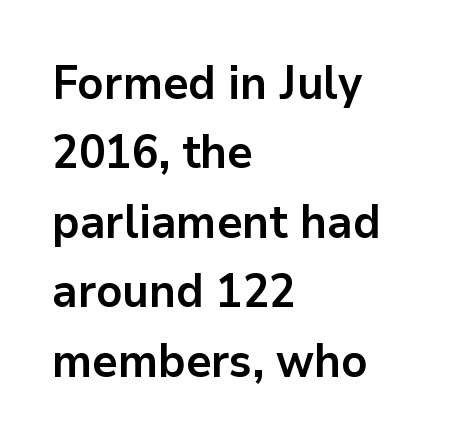
The image shows 46 px bold sans-serif type, upright; set left-aligned, normal line spacing (1.51x), normal letter spacing, not underlined; low stroke contrast and a medium x-height.
